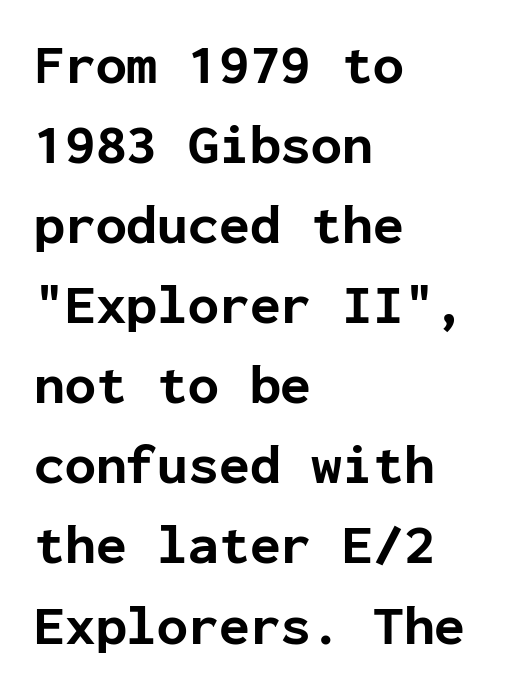
The image shows 56 px bold sans-serif type, upright, monospaced; set left-aligned, normal line spacing (1.43x), normal letter spacing, not underlined; low stroke contrast and a medium x-height.
